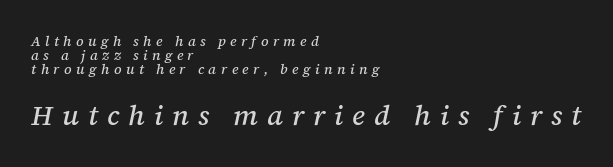
{"serif": "yes", "italic": "yes", "lean": "right", "slant_degrees": 12, "width": "normal", "stroke_contrast": "medium", "x_height": "medium", "monospaced": "no", "underline": "no", "align": "left", "line_spacing": "tight", "line_spacing_ratio": 1.0, "letter_spacing": "wide", "letter_spacing_em": 0.32, "larger_block": "second", "size_ratio": 2.0, "glyph_px": 28}
